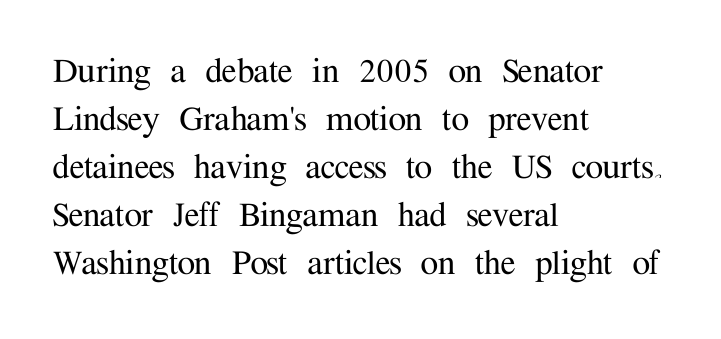
Q: Is the text italic (slanted)? A: No, it is upright.
Q: Is the typeface a serif or a sans-serif typeface? A: Serif.
Q: Is the text underlined? A: No.
Q: How is the paragraph aligned? A: Left-aligned.
Q: Is the spacing between letters normal or unusually wide? A: Normal.
Q: Width (condensed, normal, or wide)? A: Normal.
Q: Stroke contrast? A: Medium.
Q: x-height? A: Medium.
Q: Monospaced? A: No.
